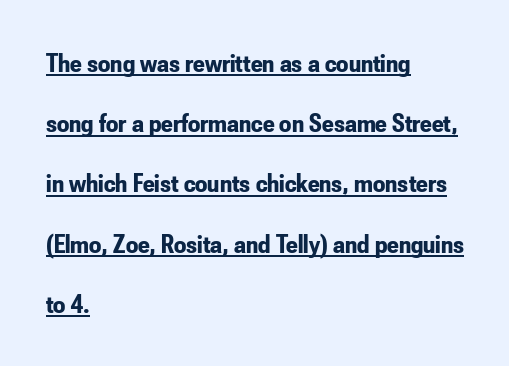
Honestly, the underline is the first thing you notice here. The typesetter chose a ragged-right arrangement here. This rendering leaves character spacing at its baseline value. Strong, thick strokes mark this as bold type. This sample uses an upright cut, with every glyph sitting square on the baseline.
